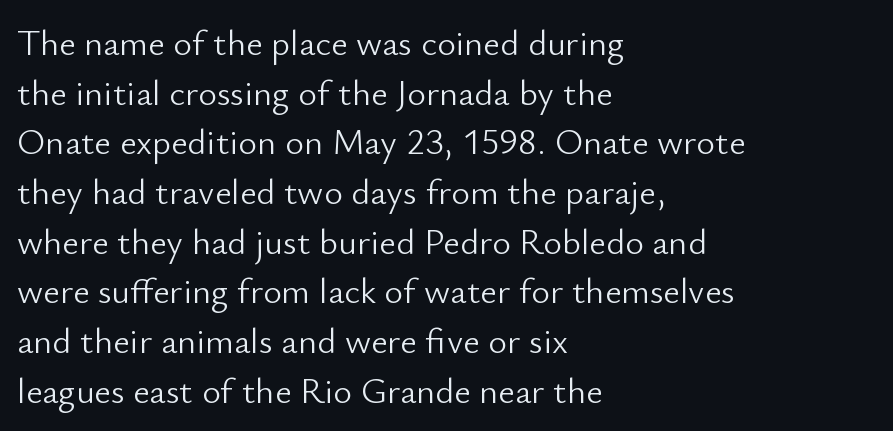
Q: Is the text bold? A: No.
Q: Is the text italic (slanted)? A: No, it is upright.
Q: Is the typeface a serif or a sans-serif typeface? A: Sans-serif.
Q: Is the text underlined? A: No.
Q: How is the paragraph aligned? A: Left-aligned.
Q: Is the spacing between letters normal or unusually wide? A: Normal.
Q: Is the spacing between lines tight, normal or loose? A: Normal.
Q: Width (condensed, normal, or wide)? A: Normal.
Q: Stroke contrast? A: Low.
Q: x-height? A: Small.
Q: Monospaced? A: No.
